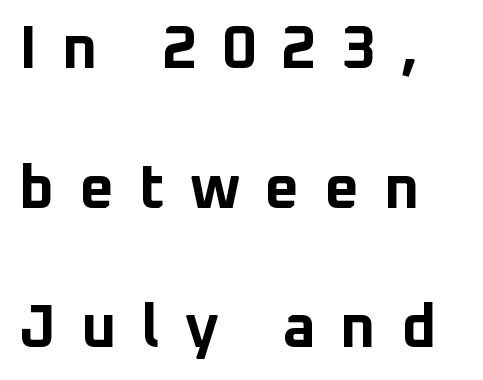
The image shows 61 px bold sans-serif type, upright; set left-aligned, loose line spacing (2.29x), unusually wide letter spacing (+0.4 em), not underlined; low stroke contrast and a medium x-height.
